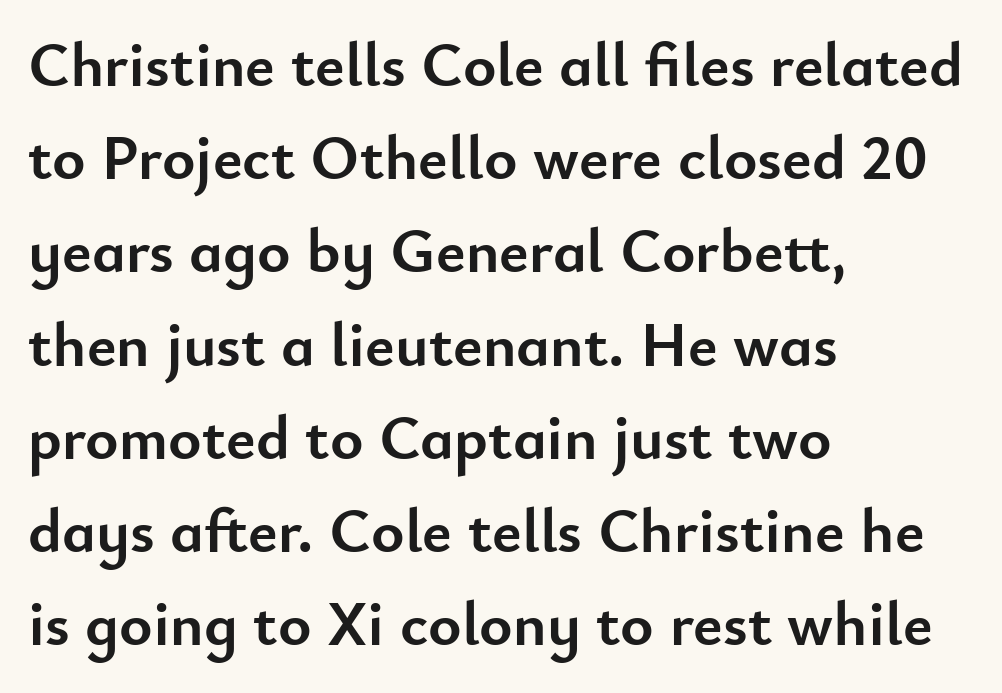
This is the regular roman posture of the typeface. These lines carry a lot of weight — the face is fully bold. Letters rest on an invisible, unmarked baseline. The letters sit at their default tracking, neither squeezed nor spread. The passage is arranged the way most books set body copy — flush left.
